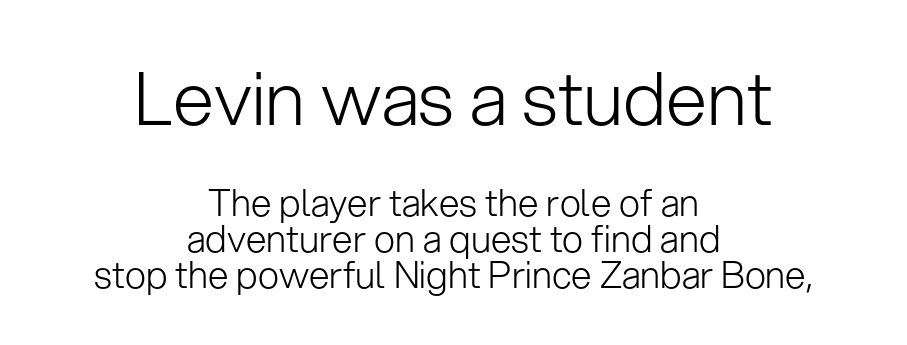
Q: Is the text bold? A: No.
Q: Is the text italic (slanted)? A: No, it is upright.
Q: Is the typeface a serif or a sans-serif typeface? A: Sans-serif.
Q: Is the text underlined? A: No.
Q: How is the paragraph aligned? A: Centered.
Q: Is the spacing between letters normal or unusually wide? A: Normal.
Q: Is the spacing between lines tight, normal or loose? A: Tight.
Q: Which block of text is set in a larger size, the first (top) or the second (bottom)? A: The first (top) one.
Q: Width (condensed, normal, or wide)? A: Normal.
Q: Stroke contrast? A: Low.
Q: x-height? A: Medium.
Q: Monospaced? A: No.
